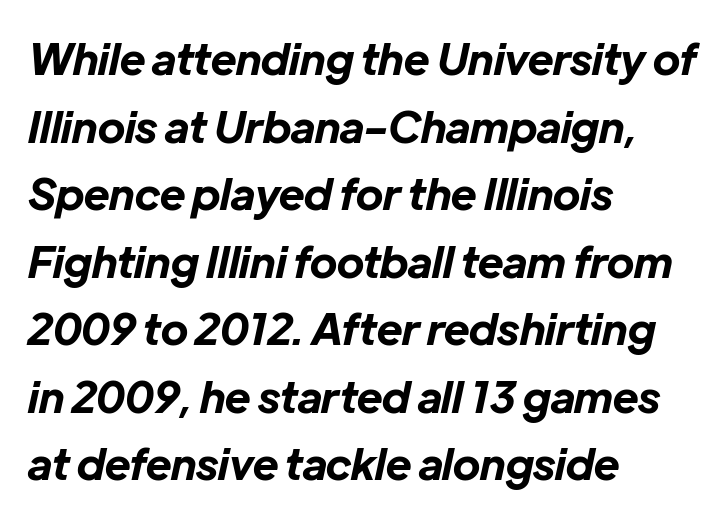
The image shows 43 px bold type, italic (leaning right); set left-aligned, normal line spacing (1.57x), normal letter spacing, not underlined; low stroke contrast and a medium x-height.
